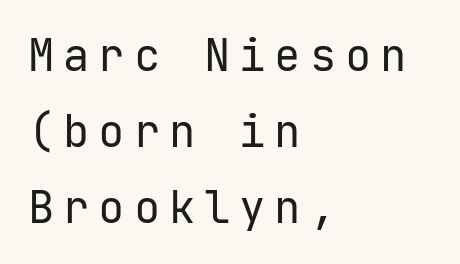
The face used here is a sans, in the tradition of grotesques and geometrics. Glyph-to-glyph distance is far greater than everyday printed text. Descenders hang freely into open space. The type sits square on the baseline with zero lean. Think of a typewriter: that constant character pitch is what you see here.
